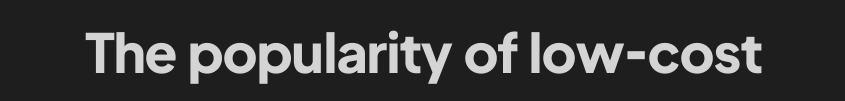
{"serif": "no", "italic": "no", "bold": "yes", "weight": "bold", "width": "normal", "stroke_contrast": "low", "x_height": "medium", "monospaced": "no", "underline": "no", "letter_spacing": "normal", "letter_spacing_em": 0.0, "glyph_px": 54}
